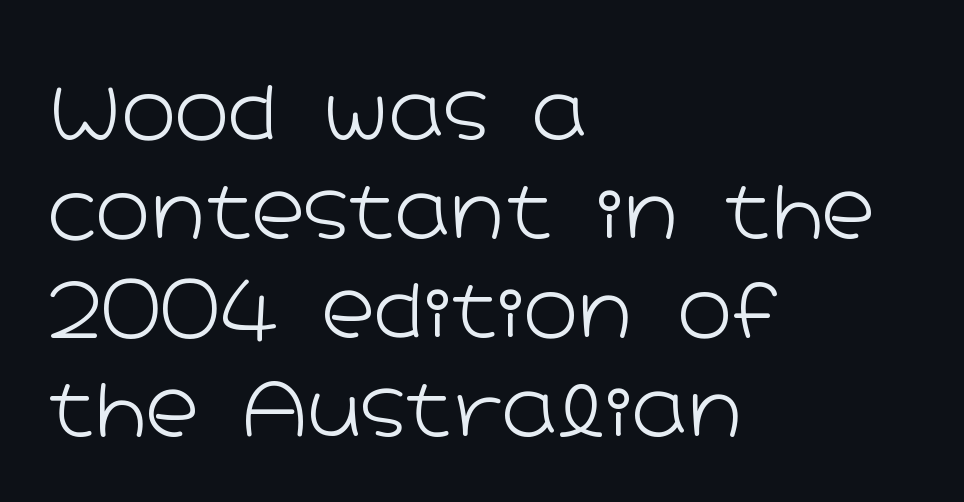
The image shows 74 px light, wide sans-serif type, upright; set left-aligned, normal line spacing (1.34x), normal letter spacing, not underlined; low stroke contrast and a medium x-height.
